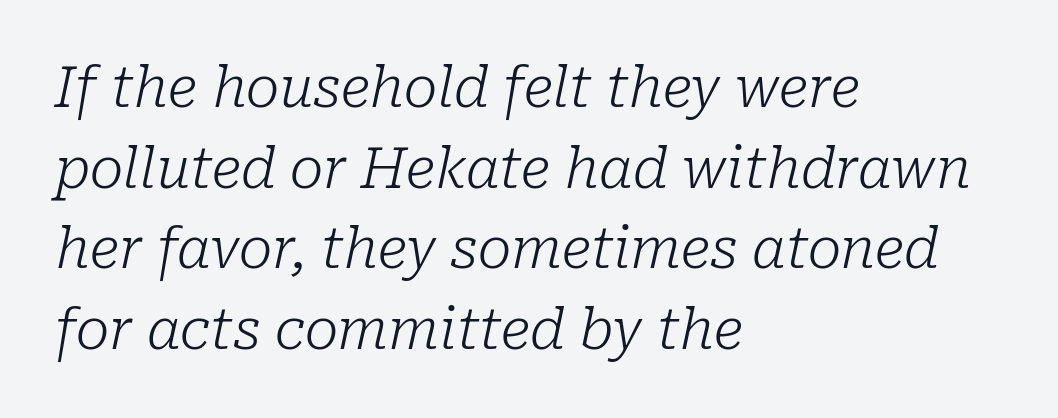
{"serif": "yes", "italic": "yes", "lean": "right", "slant_degrees": 10, "bold": "no", "weight": "light", "width": "normal", "stroke_contrast": "low", "x_height": "medium", "monospaced": "no", "underline": "no", "align": "left", "line_spacing": "normal", "line_spacing_ratio": 1.44, "letter_spacing": "normal", "letter_spacing_em": 0.0, "glyph_px": 56}
